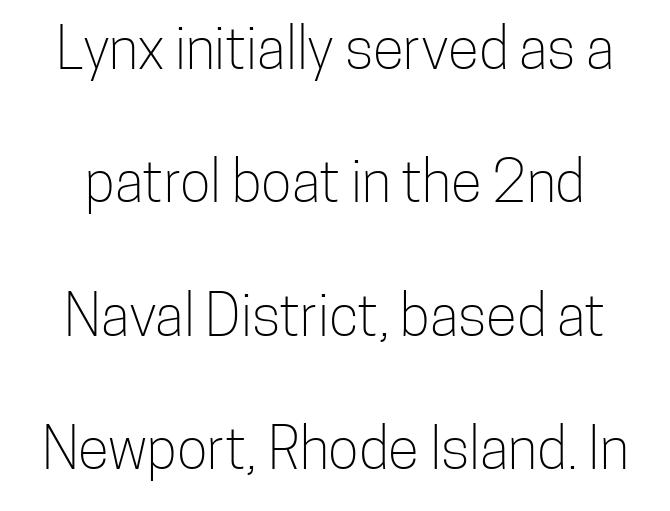
Is this a heavy cut? Hardly; it is regular or lighter. No italicization has been applied; the sample stays upright. Bare-footed words on every line. This sample has the flowing, uneven cadence of proportional lettering.
